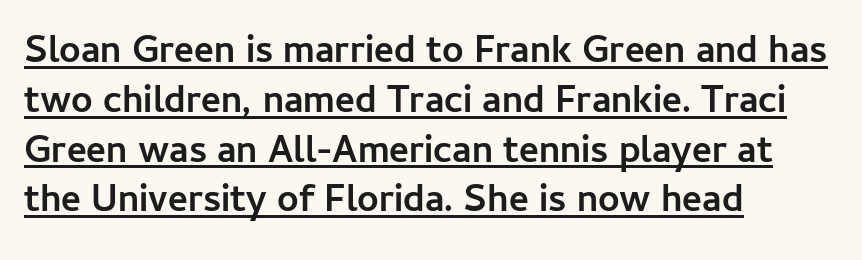
The image shows 38 px semibold sans-serif type, upright; set left-aligned, normal line spacing (1.31x), normal letter spacing, underlined; low stroke contrast and a medium x-height.
